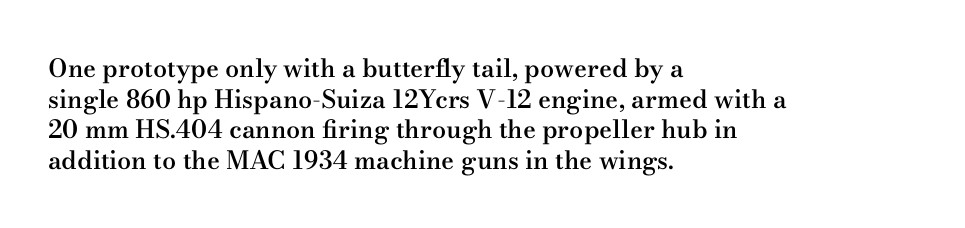
The text block is weighted toward the left margin, trailing off unevenly rightward. What weight is shown? A semibold, between regular and bold. Look at the tracking — it's just the regular setting, nothing added. Quick note: not italic, upright. A bare baseline throughout the passage.
